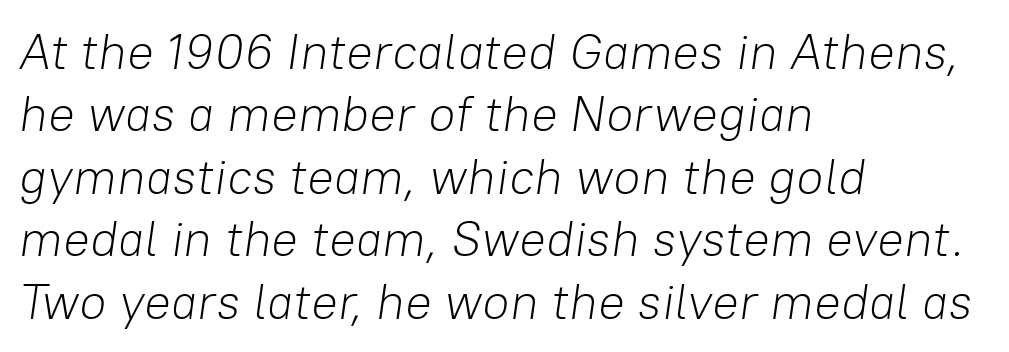
Q: Is the text bold? A: No.
Q: Is the text italic (slanted)? A: Yes, it leans right by about 8 degrees.
Q: Is the text underlined? A: No.
Q: How is the paragraph aligned? A: Left-aligned.
Q: Is the spacing between letters normal or unusually wide? A: Normal.
Q: Is the spacing between lines tight, normal or loose? A: Normal.
Q: Width (condensed, normal, or wide)? A: Normal.
Q: Stroke contrast? A: Low.
Q: x-height? A: Medium.
Q: Monospaced? A: No.
